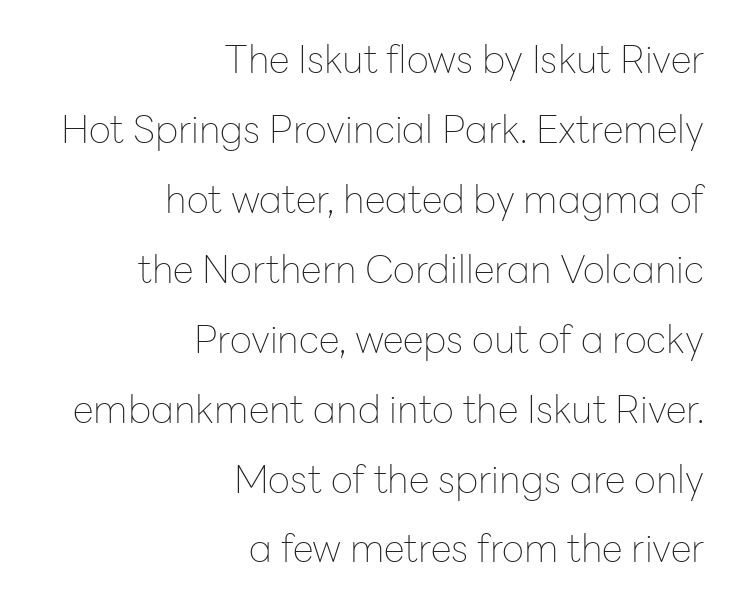
The image shows 38 px thin sans-serif type, upright; set right-aligned, line spacing 1.84x, normal letter spacing, not underlined; low stroke contrast and a medium x-height.
